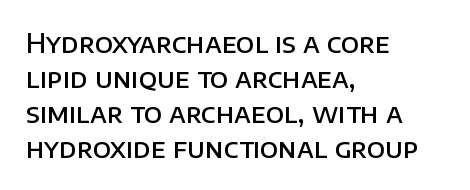
{"italic": "no", "bold": "semi", "underline": "no", "align": "left", "line_spacing": "normal", "line_spacing_ratio": 1.34, "letter_spacing": "normal", "letter_spacing_em": 0.0, "glyph_px": 26}
